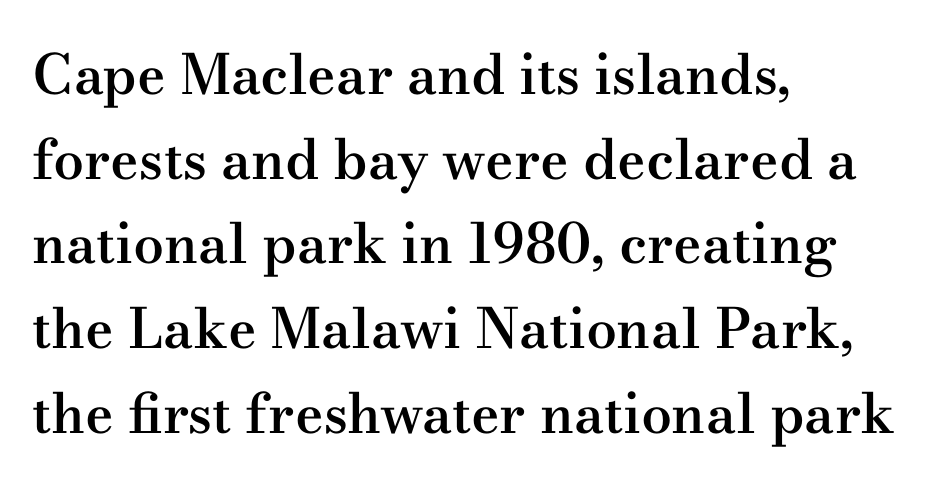
The lines in this sample share a left origin and differ only in where they stop. Posture: vertical. Look at the tracking — it's just the regular setting, nothing added. The letters advance in unequal steps, a hallmark of proportional type. Lines of text with bare space underneath.
